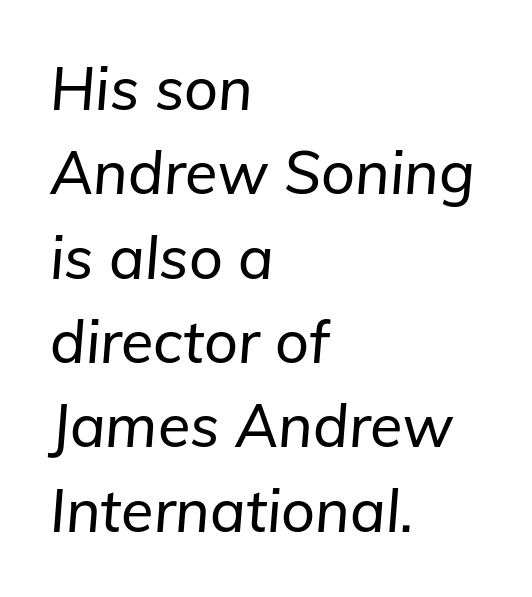
{"italic": "yes", "lean": "right", "slant_degrees": 5, "width": "normal", "stroke_contrast": "low", "x_height": "medium", "monospaced": "no", "underline": "no", "align": "left", "line_spacing": "normal", "line_spacing_ratio": 1.43, "letter_spacing": "normal", "letter_spacing_em": 0.0, "glyph_px": 59}
